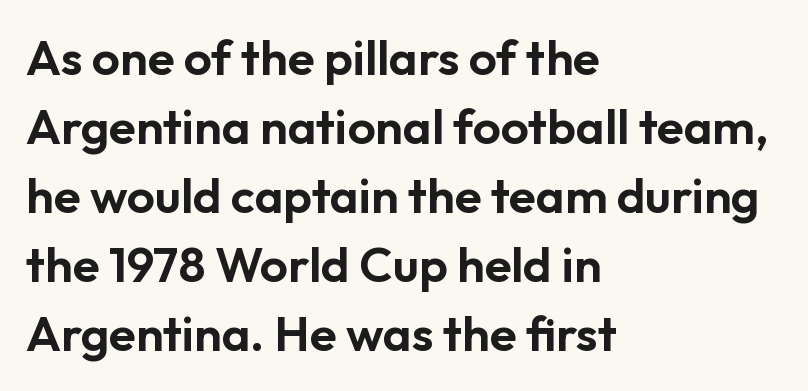
The image shows 49 px sans-serif type, upright; set left-aligned, normal line spacing (1.41x), normal letter spacing, not underlined; low stroke contrast and a medium x-height.
